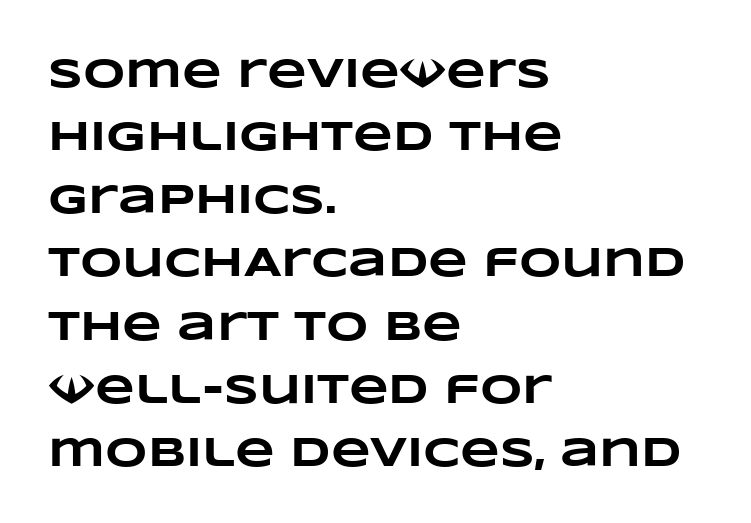
The image shows 41 px heavy, wide type; set left-aligned, normal line spacing (1.54x), normal letter spacing, not underlined; low stroke contrast and a large x-height.
